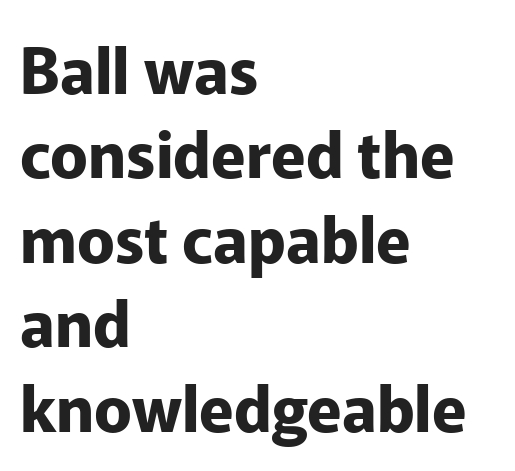
Q: Is the text bold? A: Yes.
Q: Is the text italic (slanted)? A: No, it is upright.
Q: Is the typeface a serif or a sans-serif typeface? A: Sans-serif.
Q: Is the text underlined? A: No.
Q: How is the paragraph aligned? A: Left-aligned.
Q: Is the spacing between letters normal or unusually wide? A: Normal.
Q: Is the spacing between lines tight, normal or loose? A: Normal.
Q: Width (condensed, normal, or wide)? A: Normal.
Q: Stroke contrast? A: Low.
Q: x-height? A: Medium.
Q: Monospaced? A: No.
